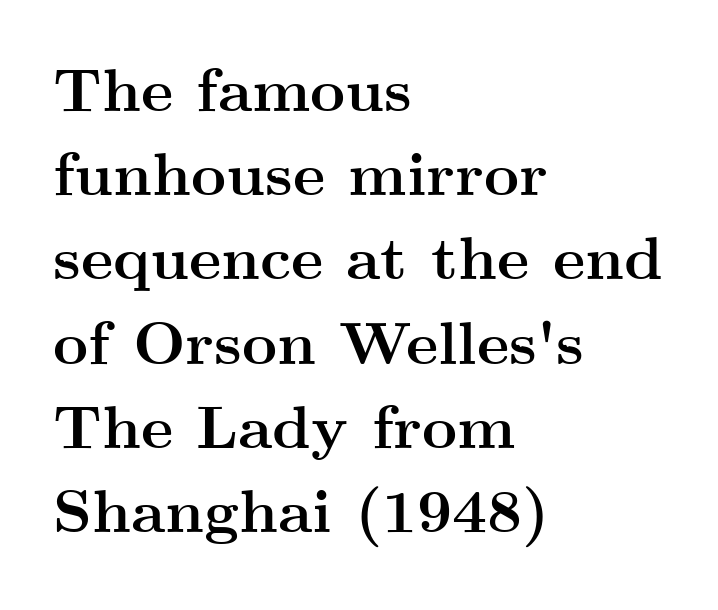
Q: Is the text bold? A: Yes.
Q: Is the text italic (slanted)? A: No, it is upright.
Q: Is the typeface a serif or a sans-serif typeface? A: Serif.
Q: Is the text underlined? A: No.
Q: How is the paragraph aligned? A: Left-aligned.
Q: Is the spacing between letters normal or unusually wide? A: Normal.
Q: Is the spacing between lines tight, normal or loose? A: Normal.
Q: Width (condensed, normal, or wide)? A: Wide.
Q: Stroke contrast? A: Medium.
Q: x-height? A: Small.
Q: Monospaced? A: No.
